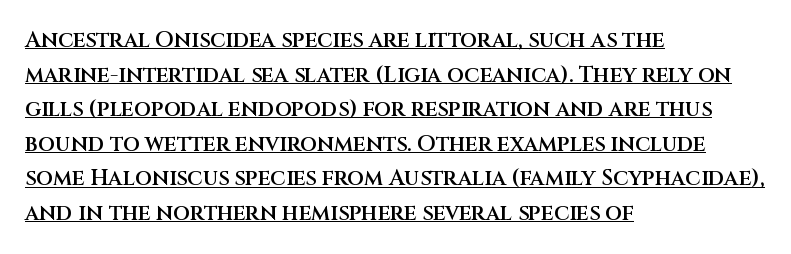
{"italic": "no", "bold": "semi", "underline": "yes", "align": "left", "line_spacing": "normal", "line_spacing_ratio": 1.57, "letter_spacing": "normal", "letter_spacing_em": 0.0, "glyph_px": 22}
